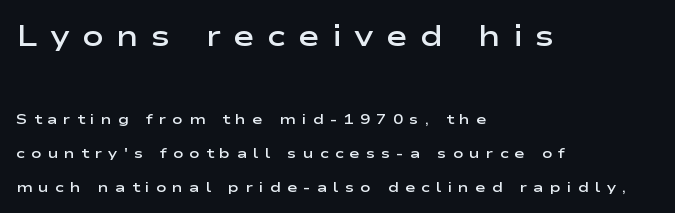
{"serif": "no", "italic": "no", "bold": "semi", "weight": "semibold", "width": "wide", "stroke_contrast": "low", "x_height": "medium", "monospaced": "no", "underline": "no", "align": "left", "line_spacing": "loose", "line_spacing_ratio": 2.41, "letter_spacing": "wide", "letter_spacing_em": 0.43, "larger_block": "first", "size_ratio": 2.07, "glyph_px": 29}
